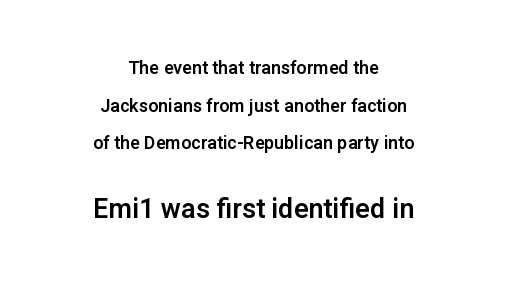
Q: Is the text italic (slanted)? A: No, it is upright.
Q: Is the text underlined? A: No.
Q: How is the paragraph aligned? A: Centered.
Q: Is the spacing between letters normal or unusually wide? A: Normal.
Q: Is the spacing between lines tight, normal or loose? A: Loose.
Q: Which block of text is set in a larger size, the first (top) or the second (bottom)? A: The second (bottom) one.
